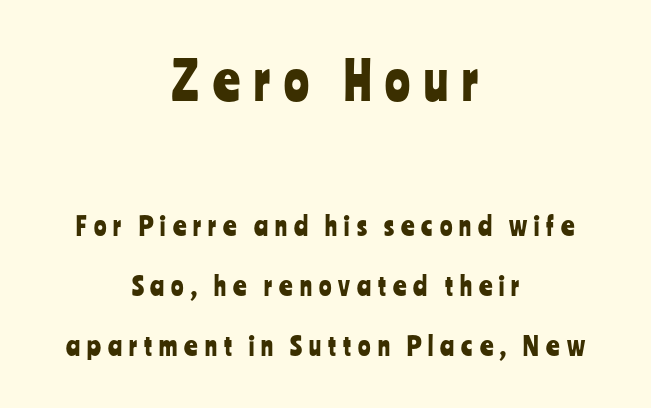
The image shows 52 px condensed sans-serif type, upright; set centered, loose line spacing (2.31x), unusually wide letter spacing (+0.27 em), not underlined; the first (top) block is 2.0x larger; low stroke contrast and a medium x-height.
